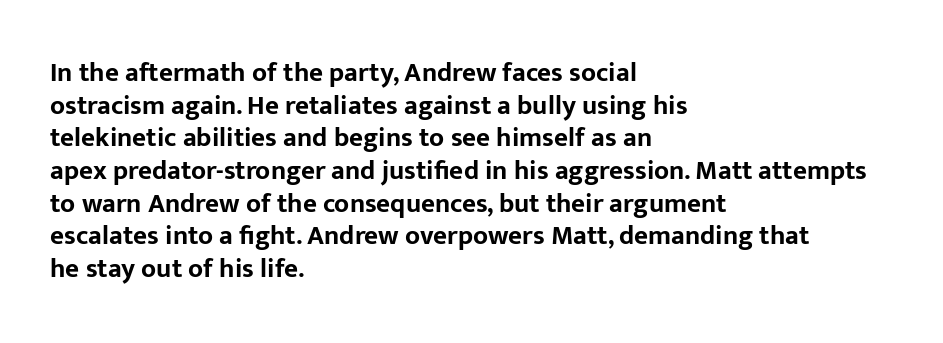
Q: Is the text bold? A: Yes.
Q: Is the text italic (slanted)? A: No, it is upright.
Q: Is the text underlined? A: No.
Q: How is the paragraph aligned? A: Left-aligned.
Q: Is the spacing between letters normal or unusually wide? A: Normal.
